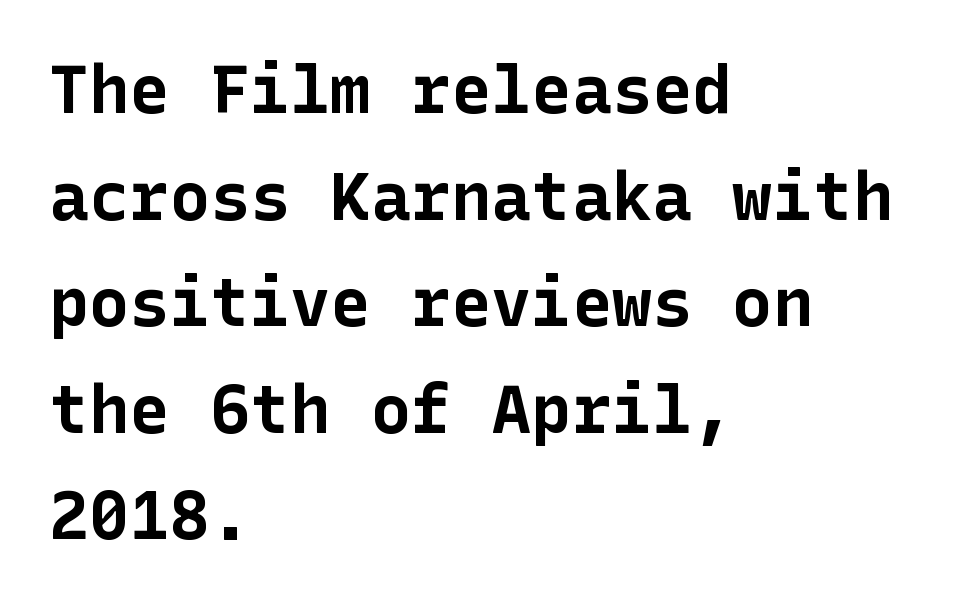
Q: Is the text bold? A: Yes.
Q: Is the text italic (slanted)? A: No, it is upright.
Q: Is the typeface a serif or a sans-serif typeface? A: Sans-serif.
Q: Is the text underlined? A: No.
Q: How is the paragraph aligned? A: Left-aligned.
Q: Is the spacing between letters normal or unusually wide? A: Normal.
Q: Is the spacing between lines tight, normal or loose? A: Normal.
Q: Width (condensed, normal, or wide)? A: Normal.
Q: Stroke contrast? A: Low.
Q: x-height? A: Medium.
